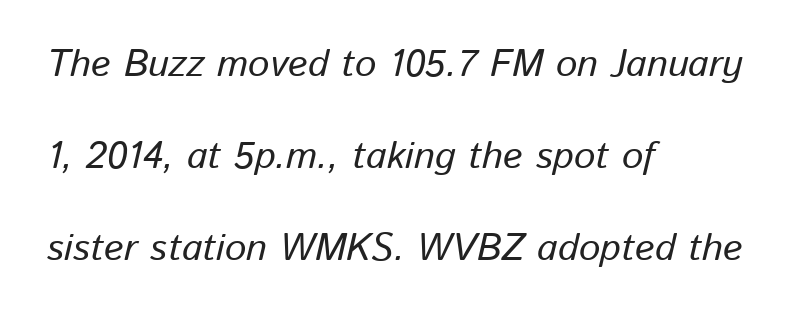
{"italic": "yes", "lean": "right", "slant_degrees": 13, "width": "normal", "stroke_contrast": "low", "x_height": "medium", "monospaced": "no", "underline": "no", "align": "left", "line_spacing": "loose", "line_spacing_ratio": 2.42, "letter_spacing": "normal", "letter_spacing_em": 0.0, "glyph_px": 38}
